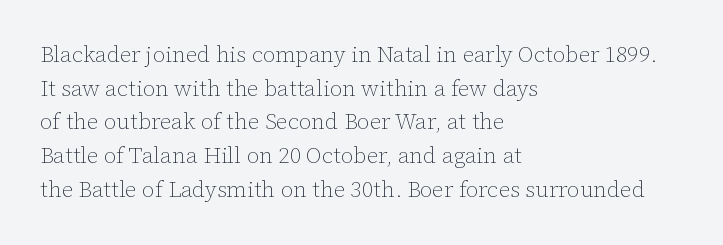
{"italic": "no", "bold": "no", "underline": "no", "align": "left", "line_spacing": "normal", "line_spacing_ratio": 1.53, "letter_spacing": "normal", "letter_spacing_em": 0.0, "glyph_px": 22}
